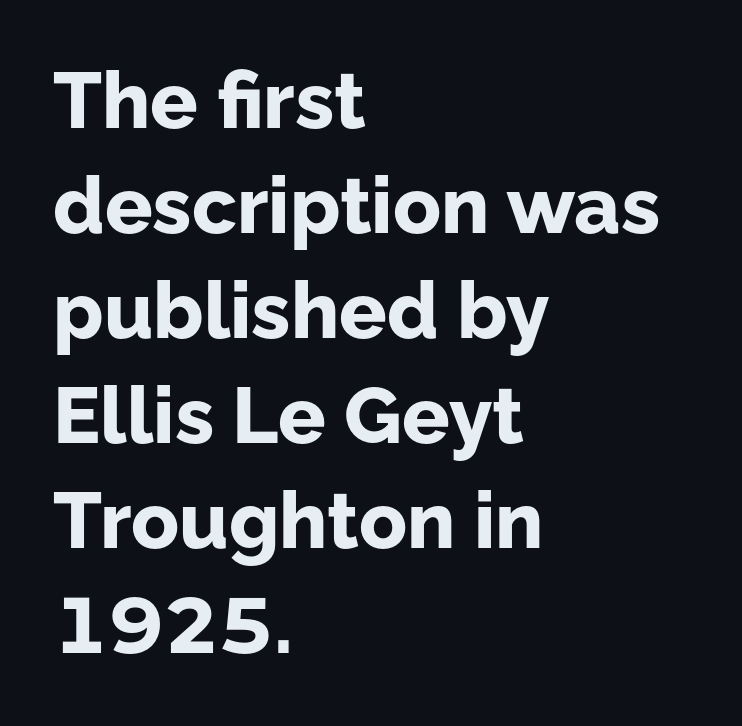
Q: Is the text bold? A: Yes.
Q: Is the text italic (slanted)? A: No, it is upright.
Q: Is the typeface a serif or a sans-serif typeface? A: Sans-serif.
Q: Is the text underlined? A: No.
Q: How is the paragraph aligned? A: Left-aligned.
Q: Is the spacing between letters normal or unusually wide? A: Normal.
Q: Is the spacing between lines tight, normal or loose? A: Normal.
Q: Width (condensed, normal, or wide)? A: Normal.
Q: Stroke contrast? A: Low.
Q: x-height? A: Medium.
Q: Monospaced? A: No.
